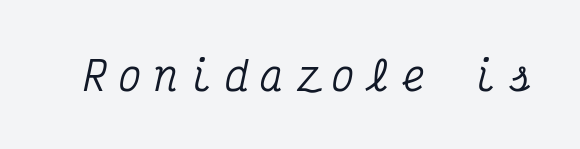
Underline: absent. It's the slanting kind of type. Compared with typical body copy, the letter spacing here is much looser. Each letter, wide or thin by design, is forced into the same width here.
